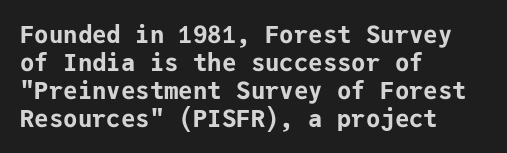
{"italic": "no", "bold": "yes", "underline": "no", "align": "left", "line_spacing_ratio": 1.16, "letter_spacing": "normal", "letter_spacing_em": 0.0, "glyph_px": 24}
